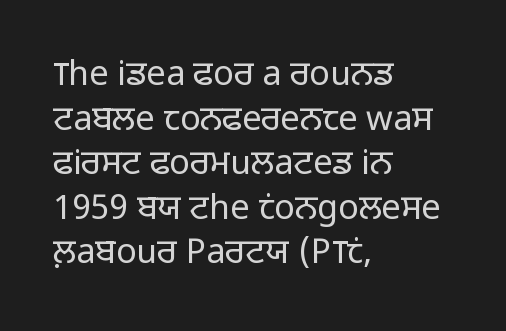
{"serif": "no", "italic": "no", "bold": "no", "weight": "light", "width": "normal", "stroke_contrast": "low", "x_height": "medium", "monospaced": "no", "underline": "no", "align": "left", "line_spacing": "normal", "line_spacing_ratio": 1.31, "letter_spacing": "normal", "letter_spacing_em": 0.0, "glyph_px": 34}
